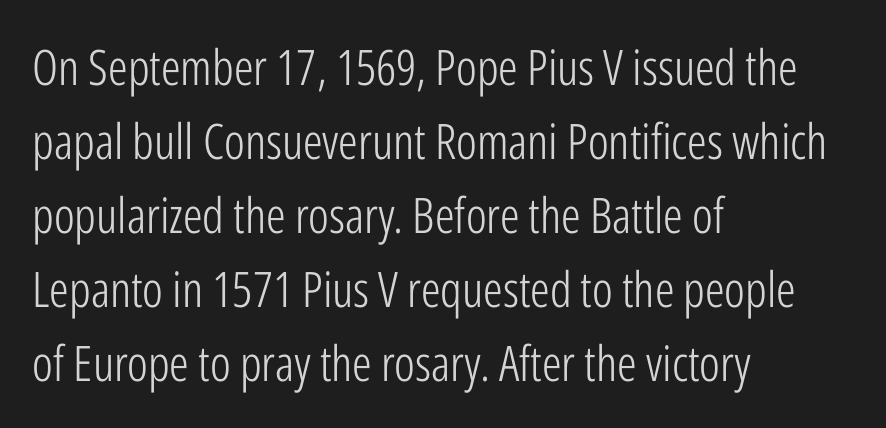
The passage shown has conventional tracking throughout. Each letter keeps its own natural width here, so spacing adapts to shape. If you drew a ruler down the left edge, every line would touch it. Is this a sans? Yes — the strokes have no serifs. The passage shown stacks its lines at a standard gap.
